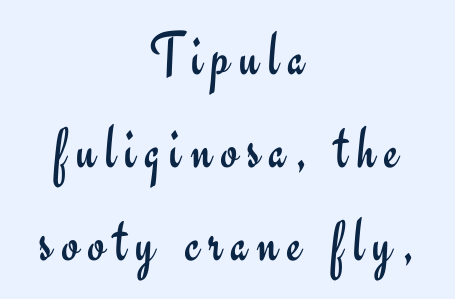
The image shows 62 px regular-weight sans-serif type; set centered, normal line spacing (1.5x), not underlined; low stroke contrast and a small x-height.
